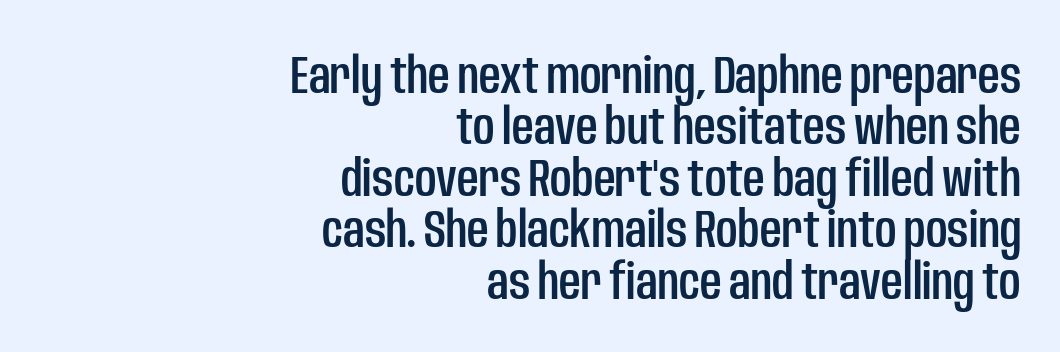
{"serif": "no", "italic": "no", "width": "condensed", "stroke_contrast": "low", "x_height": "large", "monospaced": "no", "underline": "no", "align": "right", "line_spacing": "tight", "line_spacing_ratio": 0.97, "letter_spacing": "normal", "letter_spacing_em": 0.0, "glyph_px": 53}
